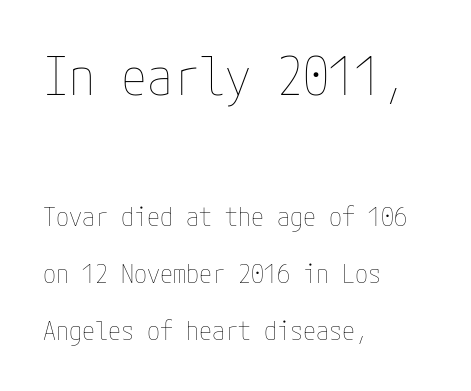
{"italic": "no", "bold": "no", "weight": "thin", "width": "condensed", "stroke_contrast": "low", "x_height": "medium", "underline": "no", "align": "left", "line_spacing": "loose", "line_spacing_ratio": 2.21, "letter_spacing": "normal", "letter_spacing_em": 0.0, "larger_block": "first", "size_ratio": 2.0, "glyph_px": 52}
